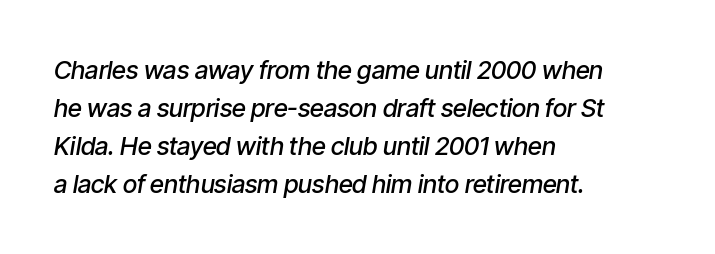
{"italic": "yes", "lean": "right", "slant_degrees": 9, "bold": "semi", "underline": "no", "align": "left", "line_spacing": "normal", "line_spacing_ratio": 1.52, "letter_spacing": "normal", "letter_spacing_em": 0.0, "glyph_px": 25}
